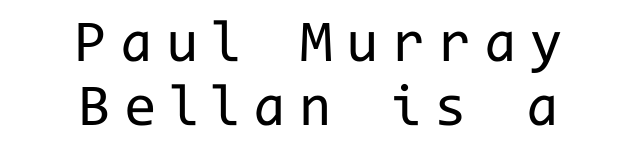
Nope, not italic — everything's standing straight. The rendering uses typewriter-style spacing with identical character cells. Weight: in the light-to-regular range. Both edges are ragged and mirror each other, which tells us the setting is centered. Tightly led — the rows are bunched. This is sans-serif lettering, the kind often seen on screens and signage.
